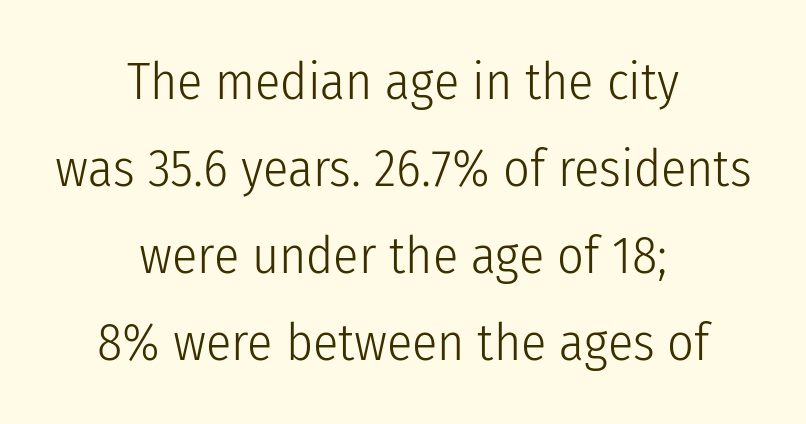
The image shows 52 px light, condensed sans-serif type, upright; set centered, normal line spacing (1.67x), normal letter spacing, not underlined; low stroke contrast and a medium x-height.
